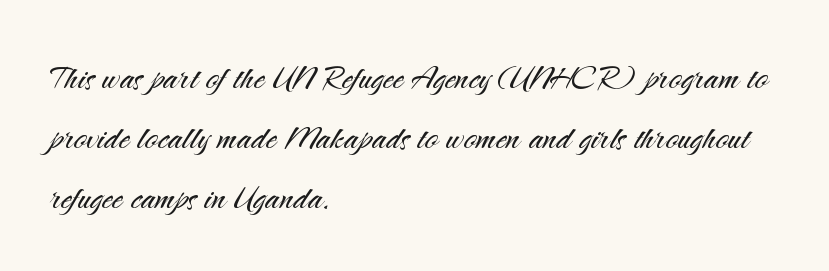
The image shows 43 px light sans-serif type; set left-aligned, normal line spacing (1.4x), normal letter spacing, not underlined; medium stroke contrast and a small x-height.
